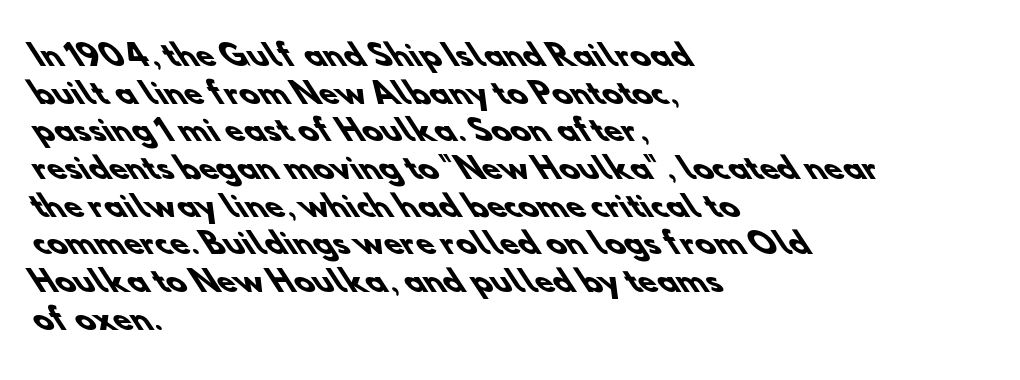
Q: Is the text bold? A: Yes.
Q: Is the typeface a serif or a sans-serif typeface? A: Sans-serif.
Q: Is the text underlined? A: No.
Q: How is the paragraph aligned? A: Left-aligned.
Q: Is the spacing between letters normal or unusually wide? A: Normal.
Q: Is the spacing between lines tight, normal or loose? A: Normal.
Q: Width (condensed, normal, or wide)? A: Normal.
Q: Stroke contrast? A: Low.
Q: x-height? A: Small.
Q: Monospaced? A: No.
